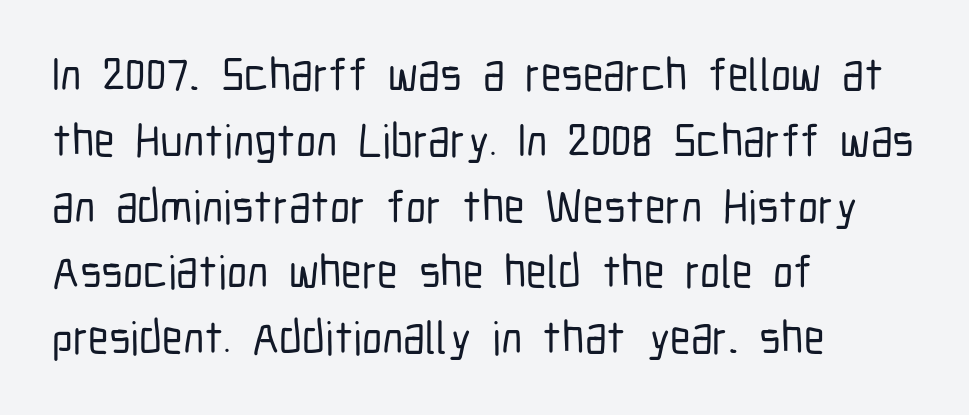
Q: Is the text italic (slanted)? A: No, it is upright.
Q: Is the typeface a serif or a sans-serif typeface? A: Sans-serif.
Q: Is the text underlined? A: No.
Q: How is the paragraph aligned? A: Left-aligned.
Q: Is the spacing between letters normal or unusually wide? A: Normal.
Q: Is the spacing between lines tight, normal or loose? A: Normal.
Q: Width (condensed, normal, or wide)? A: Condensed.
Q: Stroke contrast? A: Low.
Q: x-height? A: Medium.
Q: Monospaced? A: No.
